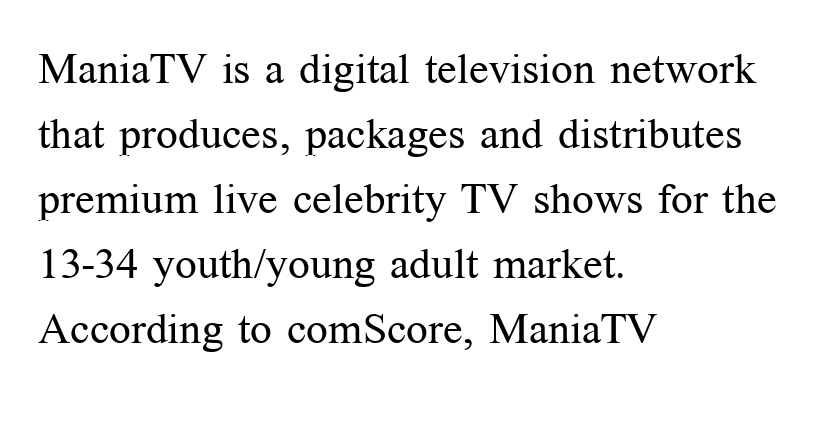
The image shows 43 px regular-weight serif type, upright; set left-aligned, normal line spacing (1.51x), normal letter spacing, not underlined; medium stroke contrast and a medium x-height.
